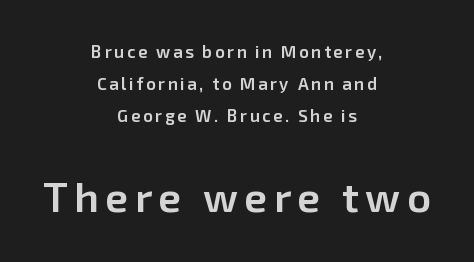
{"serif": "no", "italic": "no", "bold": "semi", "weight": "semibold", "width": "normal", "stroke_contrast": "low", "x_height": "medium", "monospaced": "no", "underline": "no", "align": "center", "line_spacing_ratio": 1.88, "larger_block": "second", "size_ratio": 2.47, "glyph_px": 42}
